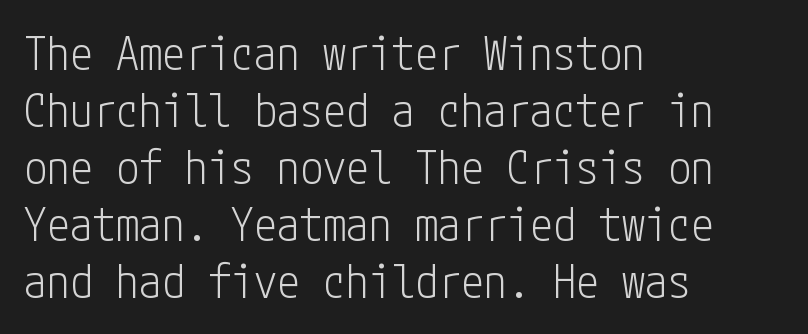
The image shows 46 px light, condensed sans-serif type, upright; set left-aligned, line spacing 1.24x, normal letter spacing, not underlined; low stroke contrast and a medium x-height.
